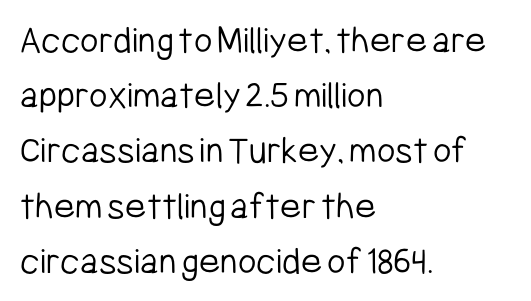
A typesetter would call this proportional, since set widths differ per character. The text block is weighted toward the left margin, trailing off unevenly rightward. The lettering stays uniformly vertical, giving the passage a roman look. The face used here is a sans, in the tradition of grotesques and geometrics. This is not heavy type; no bold has been used. Unmarked baselines from the first word to the last.
